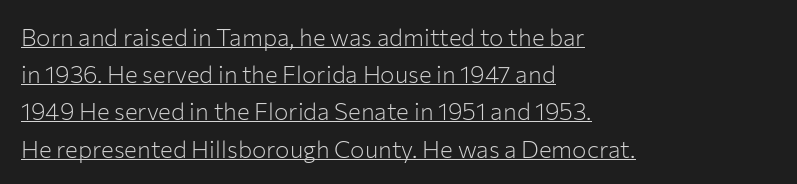
Q: Is the text bold? A: No.
Q: Is the text italic (slanted)? A: No, it is upright.
Q: Is the text underlined? A: Yes.
Q: How is the paragraph aligned? A: Left-aligned.
Q: Is the spacing between letters normal or unusually wide? A: Normal.
Q: Is the spacing between lines tight, normal or loose? A: Normal.
